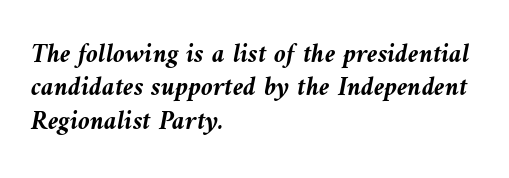
{"italic": "yes", "lean": "left", "slant_degrees": 10, "bold": "yes", "underline": "no", "align": "left", "line_spacing_ratio": 1.24, "letter_spacing": "normal", "letter_spacing_em": 0.0, "glyph_px": 27}
